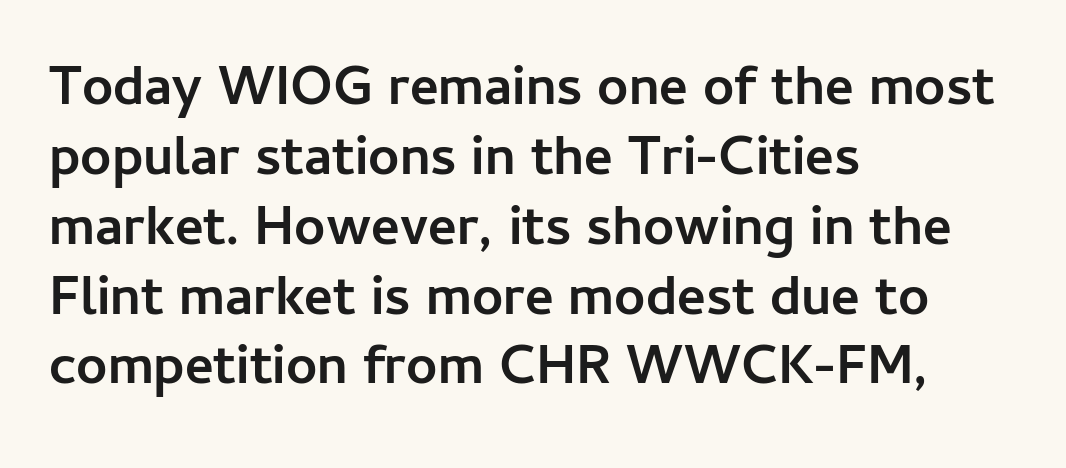
Is the letter spacing exaggerated? No — it looks like the ordinary default. The font family rendered here belongs to the sans-serif group. Line spacing here is normal. The glyphs have the mass of a bold cut.
